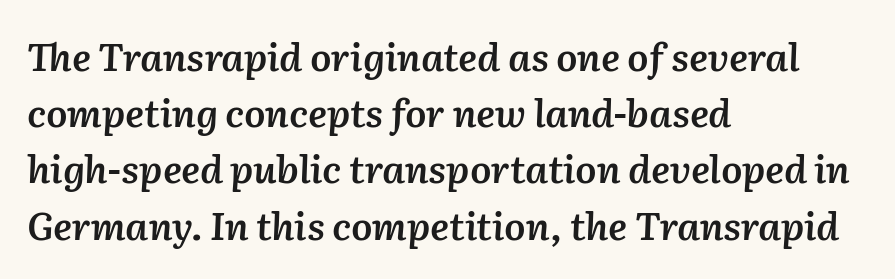
{"italic": "yes", "lean": "right", "slant_degrees": 2, "bold": "semi", "weight": "semibold", "width": "normal", "stroke_contrast": "medium", "x_height": "medium", "monospaced": "no", "underline": "no", "align": "left", "line_spacing": "normal", "line_spacing_ratio": 1.48, "letter_spacing": "normal", "letter_spacing_em": 0.0, "glyph_px": 38}
